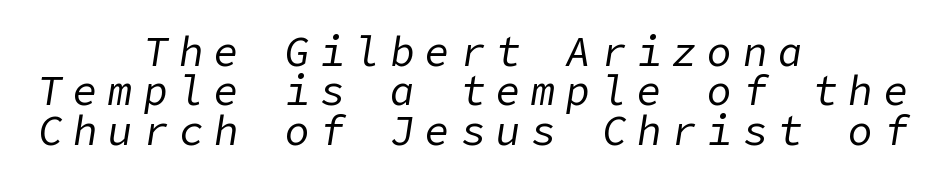
Q: Is the text bold? A: No.
Q: Is the text italic (slanted)? A: Yes, it leans right by about 9 degrees.
Q: Is the text underlined? A: No.
Q: How is the paragraph aligned? A: Centered.
Q: Is the spacing between letters normal or unusually wide? A: Unusually wide.
Q: Is the spacing between lines tight, normal or loose? A: Tight.
Q: Width (condensed, normal, or wide)? A: Normal.
Q: Stroke contrast? A: Low.
Q: x-height? A: Medium.
